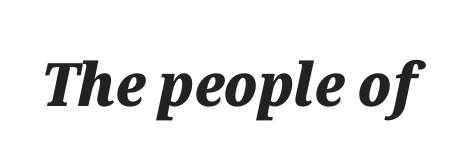
Q: Is the text bold? A: Yes.
Q: Is the text italic (slanted)? A: Yes, it leans right by about 12 degrees.
Q: Is the text underlined? A: No.
Q: Is the spacing between letters normal or unusually wide? A: Normal.
Q: Width (condensed, normal, or wide)? A: Normal.
Q: Stroke contrast? A: Medium.
Q: x-height? A: Medium.
Q: Monospaced? A: No.
